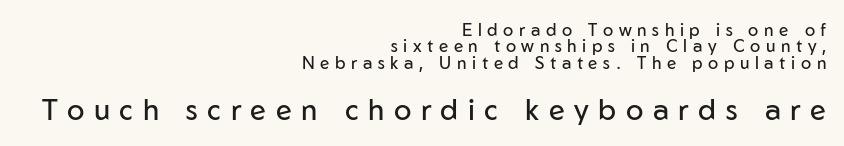
{"serif": "no", "italic": "no", "bold": "no", "weight": "regular", "width": "normal", "stroke_contrast": "low", "x_height": "medium", "monospaced": "no", "underline": "no", "align": "right", "line_spacing": "tight", "line_spacing_ratio": 0.96, "letter_spacing": "wide", "letter_spacing_em": 0.33, "larger_block": "second", "size_ratio": 1.71, "glyph_px": 29}
